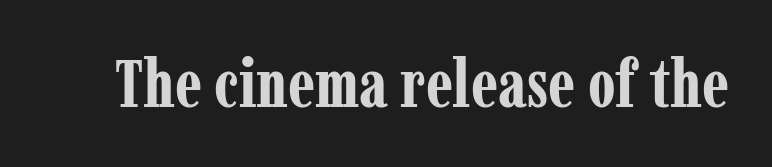
{"serif": "yes", "italic": "no", "bold": "yes", "weight": "bold", "width": "condensed", "stroke_contrast": "low", "x_height": "medium", "monospaced": "no", "underline": "no", "letter_spacing": "normal", "letter_spacing_em": 0.0, "glyph_px": 67}
